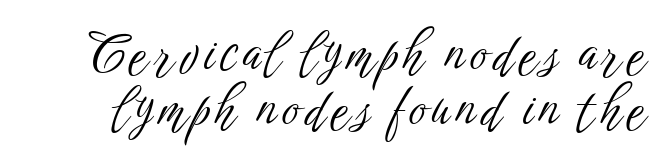
These lines are composed in type without serifs. The passage shown is typed in a proportional face where columns would drift. Anything drawn beneath the words? Only blank space. The strokes carry an ordinary text weight at most. How would I describe the line gaps? Narrow and economical.
